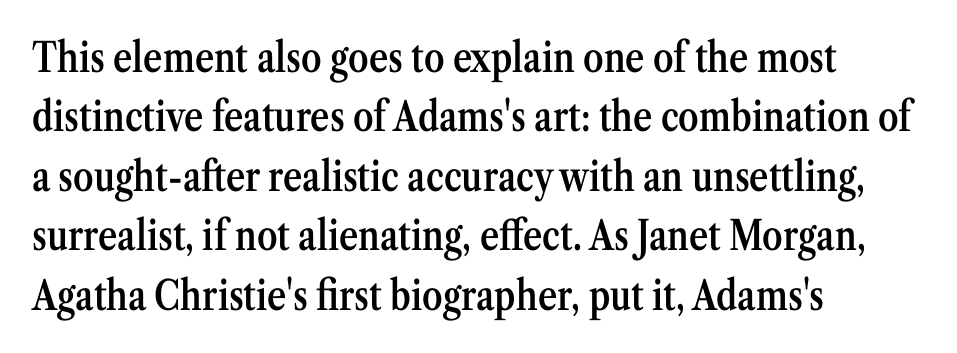
Q: Is the text bold? A: Semi-bold.
Q: Is the text italic (slanted)? A: No, it is upright.
Q: Is the typeface a serif or a sans-serif typeface? A: Serif.
Q: Is the text underlined? A: No.
Q: How is the paragraph aligned? A: Left-aligned.
Q: Is the spacing between letters normal or unusually wide? A: Normal.
Q: Is the spacing between lines tight, normal or loose? A: Normal.
Q: Width (condensed, normal, or wide)? A: Condensed.
Q: Stroke contrast? A: Medium.
Q: x-height? A: Medium.
Q: Monospaced? A: No.
